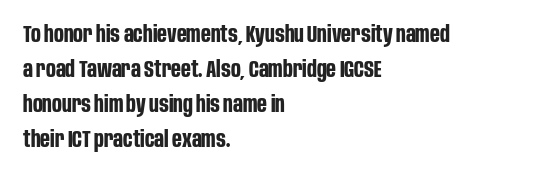
{"italic": "no", "bold": "yes", "underline": "no", "align": "left", "line_spacing": "normal", "line_spacing_ratio": 1.52, "letter_spacing": "normal", "letter_spacing_em": 0.0, "glyph_px": 23}
